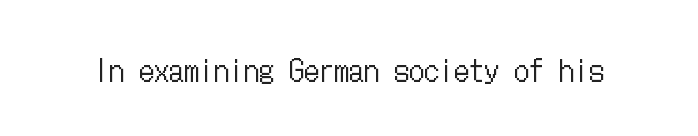
Q: Is the text bold? A: No.
Q: Is the text italic (slanted)? A: No, it is upright.
Q: Is the text underlined? A: No.
Q: Is the spacing between letters normal or unusually wide? A: Normal.
Q: Width (condensed, normal, or wide)? A: Condensed.
Q: Stroke contrast? A: Low.
Q: x-height? A: Medium.
